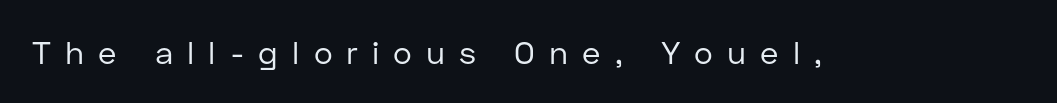
{"serif": "no", "italic": "no", "bold": "no", "weight": "regular", "width": "normal", "stroke_contrast": "low", "x_height": "medium", "monospaced": "no", "underline": "no", "letter_spacing": "wide", "letter_spacing_em": 0.44, "glyph_px": 32}
